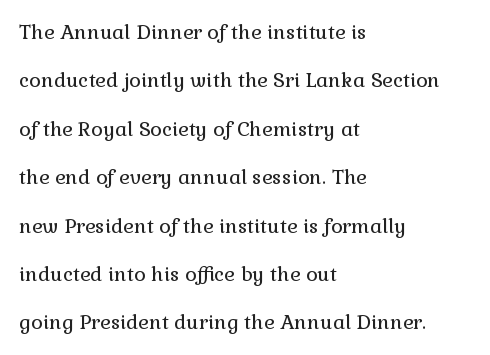
The image shows 20 px text type, upright; set left-aligned, loose line spacing (2.42x), normal letter spacing, not underlined.
